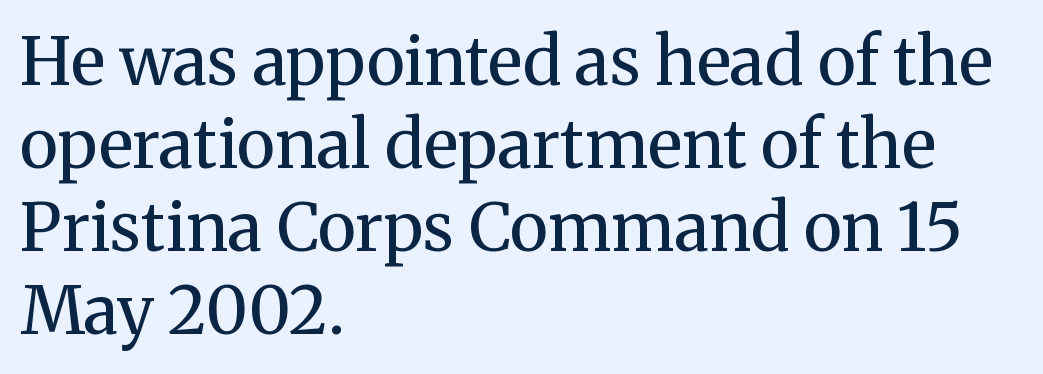
{"serif": "yes", "italic": "no", "bold": "no", "weight": "regular", "width": "normal", "stroke_contrast": "medium", "x_height": "medium", "monospaced": "no", "underline": "no", "align": "left", "line_spacing": "normal", "line_spacing_ratio": 1.26, "letter_spacing": "normal", "letter_spacing_em": 0.0, "glyph_px": 66}
